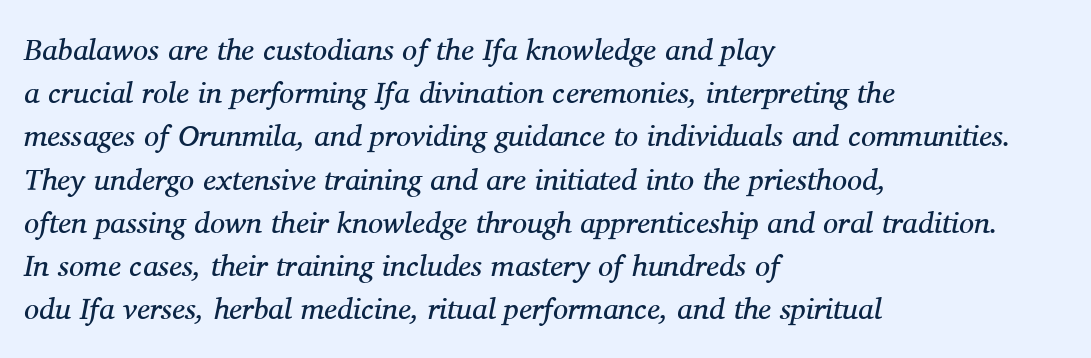
{"serif": "yes", "italic": "yes", "lean": "right", "slant_degrees": 11, "bold": "no", "weight": "regular", "width": "normal", "stroke_contrast": "medium", "x_height": "medium", "monospaced": "no", "underline": "no", "align": "left", "line_spacing": "normal", "line_spacing_ratio": 1.44, "letter_spacing": "normal", "letter_spacing_em": 0.0, "glyph_px": 30}
